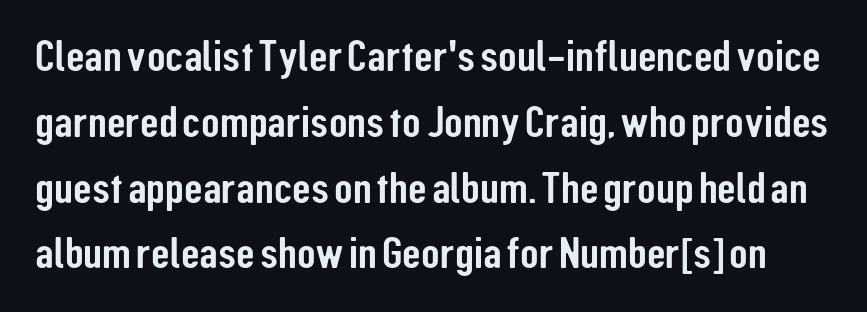
The image shows 43 px condensed sans-serif type, upright; set normal line spacing (1.53x), normal letter spacing, not underlined; low stroke contrast and a medium x-height.
